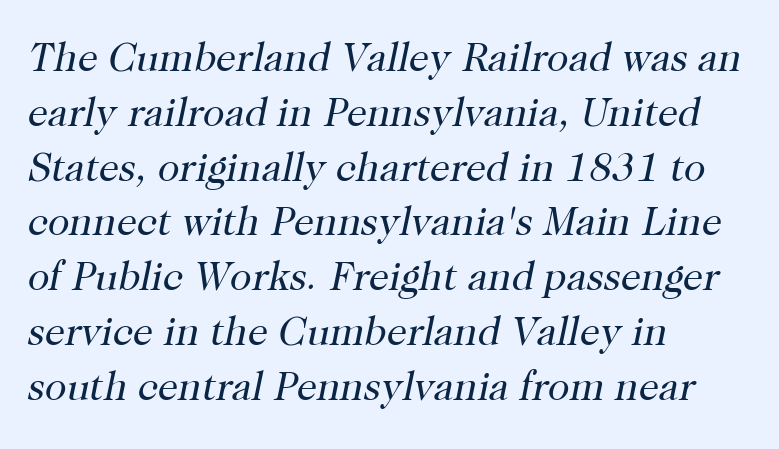
{"serif": "yes", "italic": "yes", "lean": "right", "slant_degrees": 12, "bold": "no", "weight": "regular", "width": "normal", "stroke_contrast": "high", "x_height": "medium", "monospaced": "no", "underline": "no", "align": "left", "line_spacing": "normal", "line_spacing_ratio": 1.37, "letter_spacing": "normal", "letter_spacing_em": 0.0, "glyph_px": 40}
